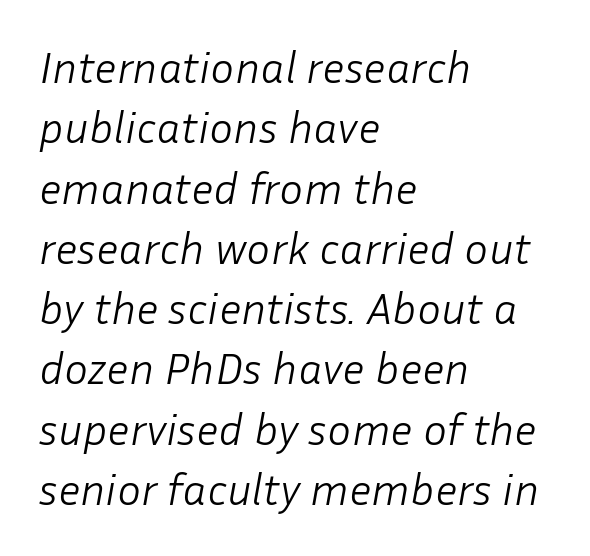
Q: Is the text bold? A: No.
Q: Is the text italic (slanted)? A: Yes, it leans right by about 10 degrees.
Q: Is the text underlined? A: No.
Q: How is the paragraph aligned? A: Left-aligned.
Q: Is the spacing between letters normal or unusually wide? A: Normal.
Q: Is the spacing between lines tight, normal or loose? A: Normal.
Q: Width (condensed, normal, or wide)? A: Normal.
Q: Stroke contrast? A: Low.
Q: x-height? A: Medium.
Q: Monospaced? A: No.
